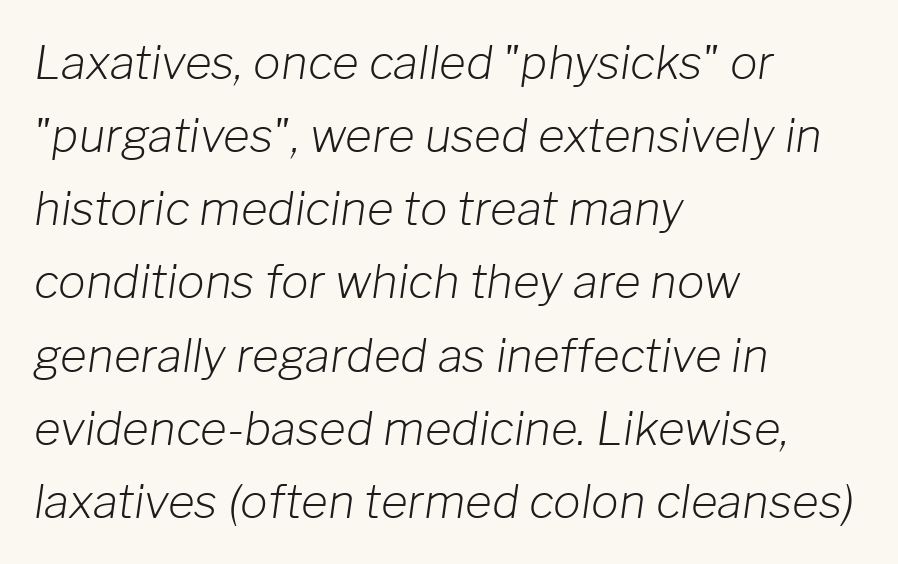
Q: Is the text bold? A: No.
Q: Is the text italic (slanted)? A: Yes, it leans right by about 8 degrees.
Q: Is the text underlined? A: No.
Q: How is the paragraph aligned? A: Left-aligned.
Q: Is the spacing between letters normal or unusually wide? A: Normal.
Q: Is the spacing between lines tight, normal or loose? A: Normal.
Q: Width (condensed, normal, or wide)? A: Normal.
Q: Stroke contrast? A: Low.
Q: x-height? A: Medium.
Q: Monospaced? A: No.
